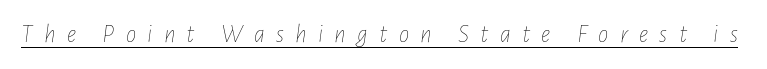
{"italic": "yes", "lean": "right", "slant_degrees": 7, "bold": "no", "underline": "yes", "letter_spacing": "wide", "letter_spacing_em": 0.43, "glyph_px": 26}
